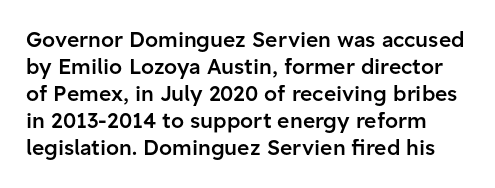
Tracking here is standard; glyphs follow each other at the usual distance. Posture: vertical. Unmarked baselines from the first word to the last. Typesetter's note: demi weight, one step under bold. Does the leading feel generous? No, just average.
